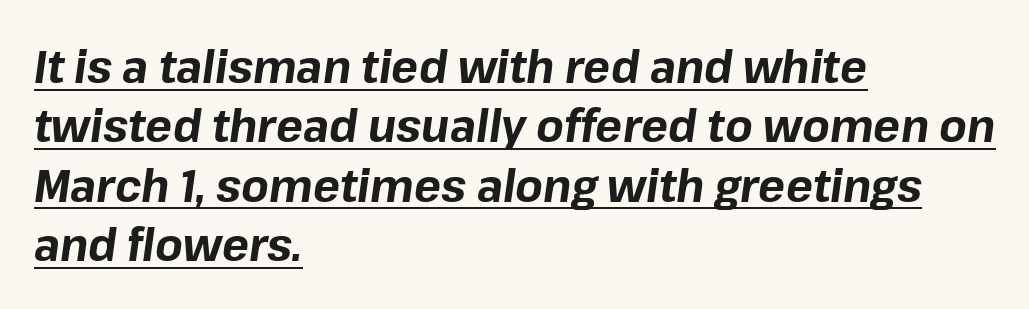
Q: Is the text bold? A: Yes.
Q: Is the text italic (slanted)? A: Yes, it leans right by about 8 degrees.
Q: Is the text underlined? A: Yes.
Q: How is the paragraph aligned? A: Left-aligned.
Q: Is the spacing between letters normal or unusually wide? A: Normal.
Q: Is the spacing between lines tight, normal or loose? A: Normal.
Q: Width (condensed, normal, or wide)? A: Normal.
Q: Stroke contrast? A: Low.
Q: x-height? A: Medium.
Q: Monospaced? A: No.
